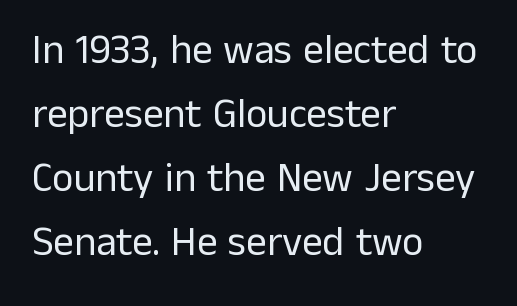
A typesetter would call this leading conventional body-copy spacing. Is the stroke heavy? The answer is a plain regular-or-lighter. Typographically, this falls in the sans-serif category. The passage shown is typed in a proportional face where columns would drift. Alignment: flush left.
